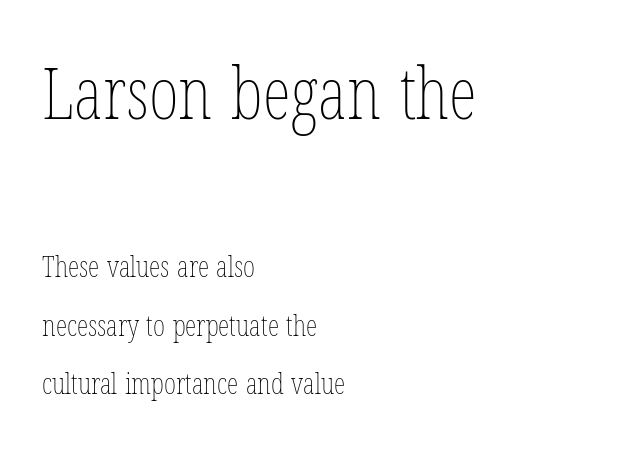
The image shows 72 px thin, condensed type; set left-aligned, loose line spacing (2.03x), normal letter spacing, not underlined; the first (top) block is 2.48x larger; low stroke contrast and a medium x-height.
